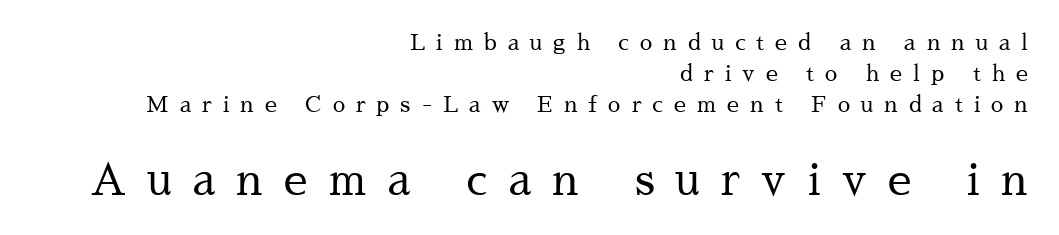
These lines are composed in type with serifs. Inter-character spacing is expanded well beyond the font's built-in metrics. Vertically, the passage feels balanced, rows spaced as you'd expect. Every row of glyphs terminates at an identical x-position on the right.
